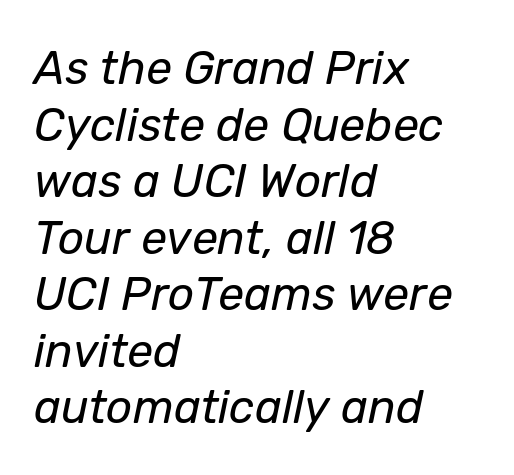
{"italic": "yes", "lean": "right", "slant_degrees": 12, "bold": "no", "weight": "regular", "width": "normal", "stroke_contrast": "low", "x_height": "medium", "monospaced": "no", "underline": "no", "align": "left", "line_spacing_ratio": 1.23, "letter_spacing": "normal", "letter_spacing_em": 0.0, "glyph_px": 46}
